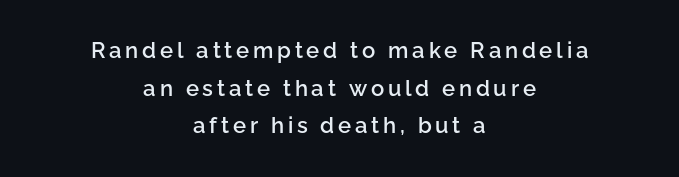
{"italic": "no", "bold": "semi", "underline": "no", "align": "center", "line_spacing_ratio": 1.71, "glyph_px": 22}
